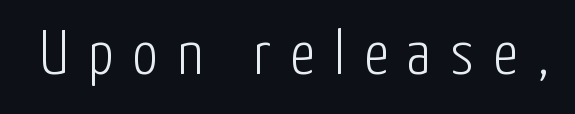
{"serif": "no", "italic": "no", "bold": "no", "weight": "light", "width": "condensed", "stroke_contrast": "low", "x_height": "medium", "monospaced": "no", "underline": "no", "letter_spacing": "wide", "letter_spacing_em": 0.31, "glyph_px": 63}
